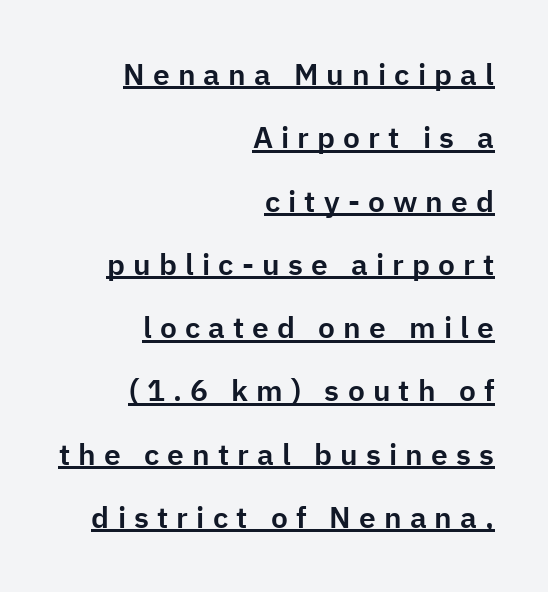
Glyph-to-glyph distance is far greater than everyday printed text. Caption: multi-line text, flush right, ragged left. The lettering is marked with a stroke running underneath it. Serifs: no, the terminals of the letterforms are clean.
